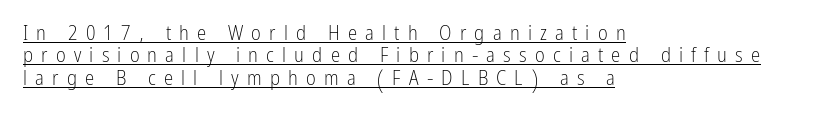
Q: Is the text bold? A: No.
Q: Is the text italic (slanted)? A: No, it is upright.
Q: Is the text underlined? A: Yes.
Q: How is the paragraph aligned? A: Left-aligned.
Q: Is the spacing between letters normal or unusually wide? A: Unusually wide.
Q: Is the spacing between lines tight, normal or loose? A: Tight.
